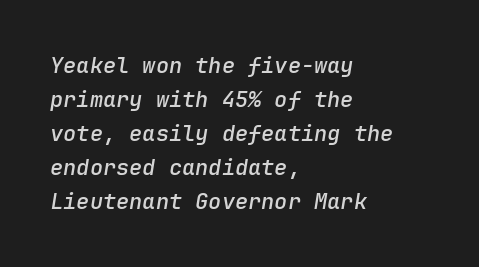
The image shows 22 px text type, italic (leaning right); set left-aligned, normal line spacing (1.55x), normal letter spacing, not underlined.
